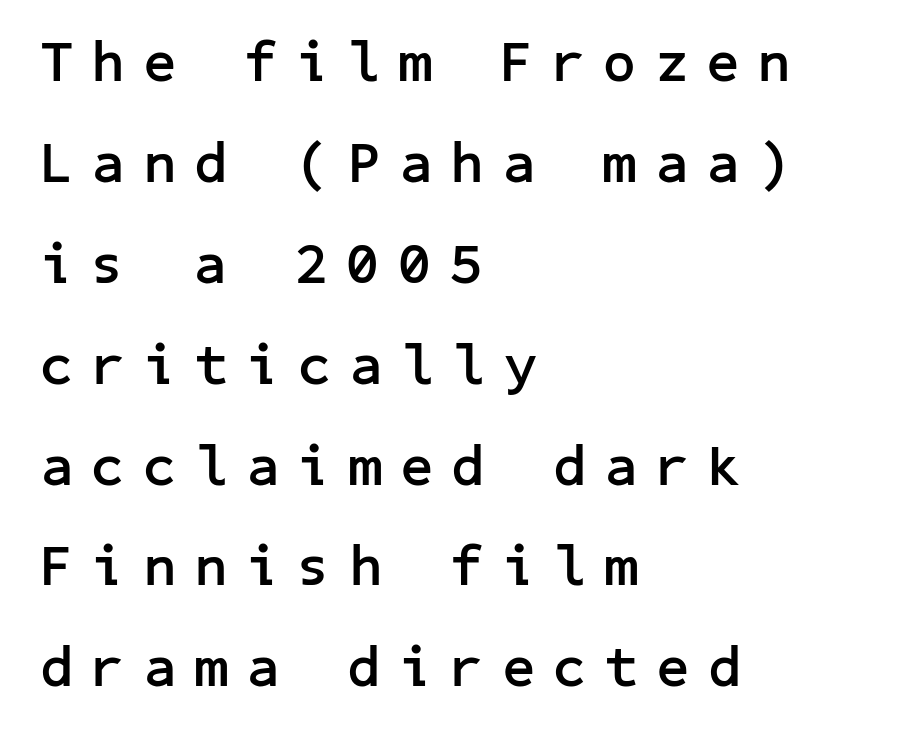
Caption: expanded tracking, letters set apart. Its strokes are broad and dark, the hallmark of bold type. The glyphs in this specimen are sans serif. Ordinary non-slanted type is in use. Plain, unruled lines of type. Horizontal alignment here is leftward, the default for most running prose.
